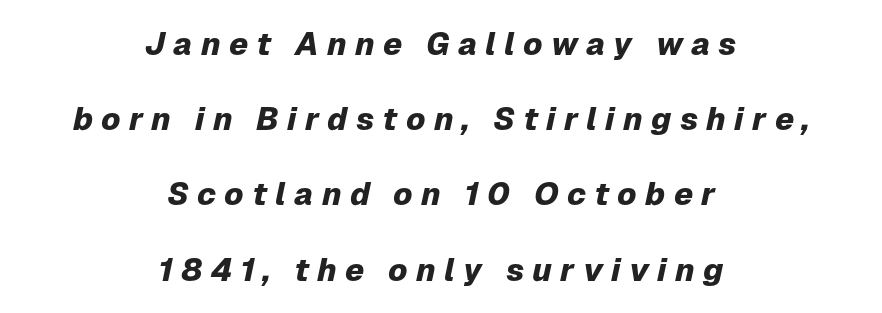
The image shows 32 px heavy type, italic (leaning right); set centered, loose line spacing (2.35x), unusually wide letter spacing (+0.26 em), not underlined; low stroke contrast and a medium x-height.
